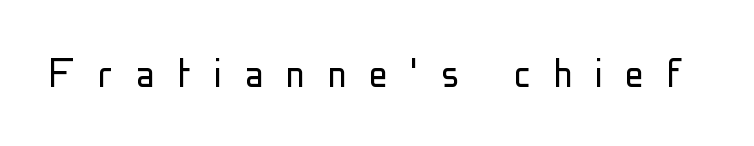
Each letter keeps its own natural width here, so spacing adapts to shape. Type style note: lacks serifs. The space beneath each line is pristine and unruled. The typeface has the unassuming heft of standard copy or less. Glyph-to-glyph distance is far greater than everyday printed text.
